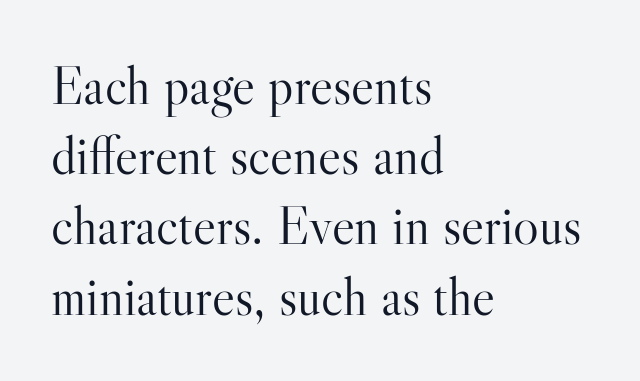
Q: Is the text bold? A: No.
Q: Is the text italic (slanted)? A: No, it is upright.
Q: Is the typeface a serif or a sans-serif typeface? A: Serif.
Q: Is the text underlined? A: No.
Q: How is the paragraph aligned? A: Left-aligned.
Q: Is the spacing between letters normal or unusually wide? A: Normal.
Q: Is the spacing between lines tight, normal or loose? A: Normal.
Q: Width (condensed, normal, or wide)? A: Normal.
Q: Stroke contrast? A: High.
Q: x-height? A: Small.
Q: Monospaced? A: No.
